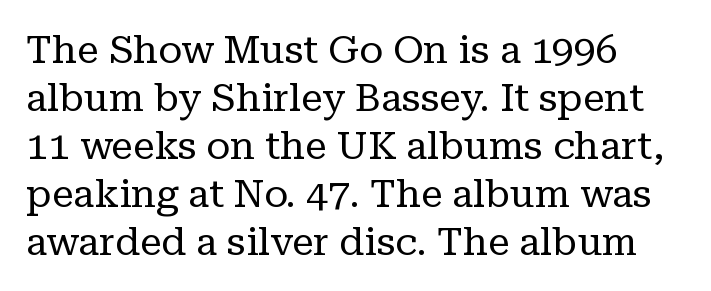
{"serif": "yes", "italic": "no", "bold": "no", "weight": "regular", "width": "normal", "stroke_contrast": "low", "x_height": "medium", "monospaced": "no", "underline": "no", "align": "left", "line_spacing_ratio": 1.23, "letter_spacing": "normal", "letter_spacing_em": 0.0, "glyph_px": 39}
